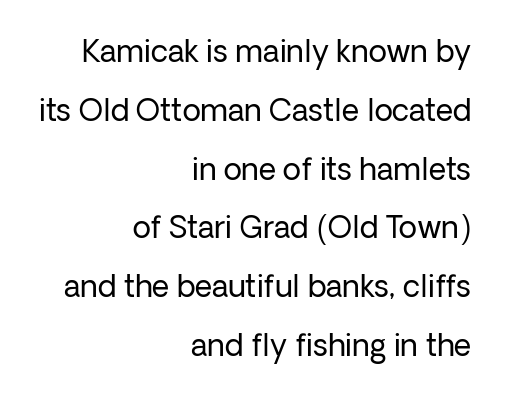
The image shows 30 px regular-weight sans-serif type, upright; set right-aligned, loose line spacing (1.96x), normal letter spacing, not underlined; low stroke contrast and a medium x-height.
